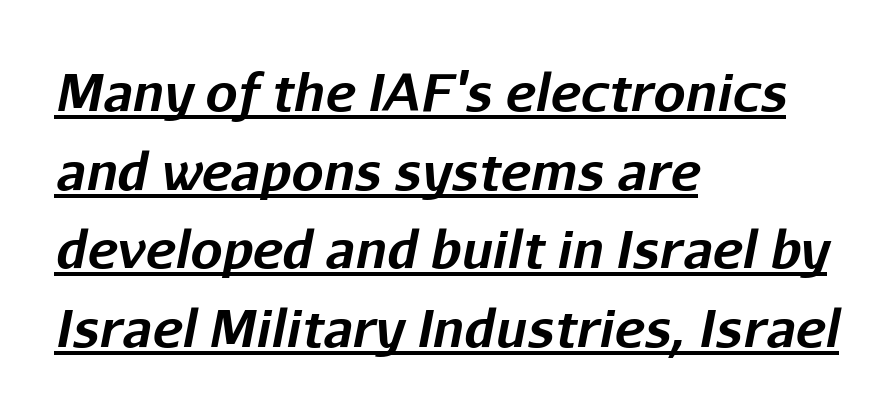
The type is set solid horizontally, with unmodified tracking. A typographer would call this underscored text. The rendering applies a slant to the glyphs. Reading down the column, the eye jumps a familiar distance to each next line. The paragraph shown leans on its left margin. The passage shown is typed in a proportional face where columns would drift.
